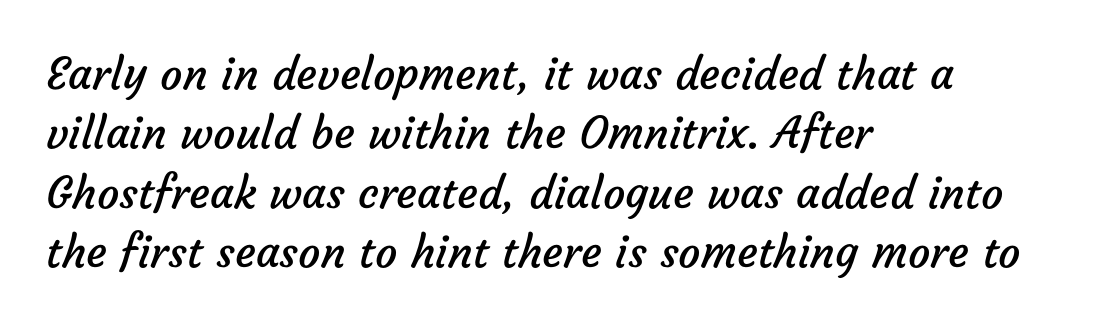
The image shows 44 px regular-weight sans-serif type; set left-aligned, normal line spacing (1.35x), normal letter spacing, not underlined; low stroke contrast and a medium x-height.
